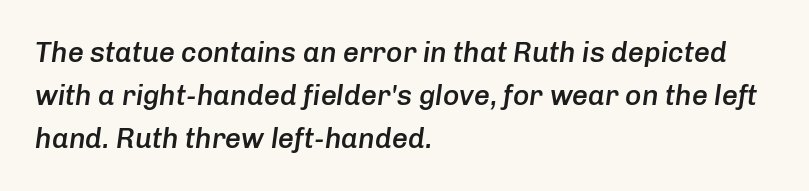
{"italic": "yes", "lean": "right", "slant_degrees": 8, "bold": "semi", "weight": "semibold", "width": "normal", "stroke_contrast": "low", "x_height": "medium", "monospaced": "no", "underline": "no", "align": "left", "line_spacing": "normal", "line_spacing_ratio": 1.54, "letter_spacing": "normal", "letter_spacing_em": 0.0, "glyph_px": 28}
